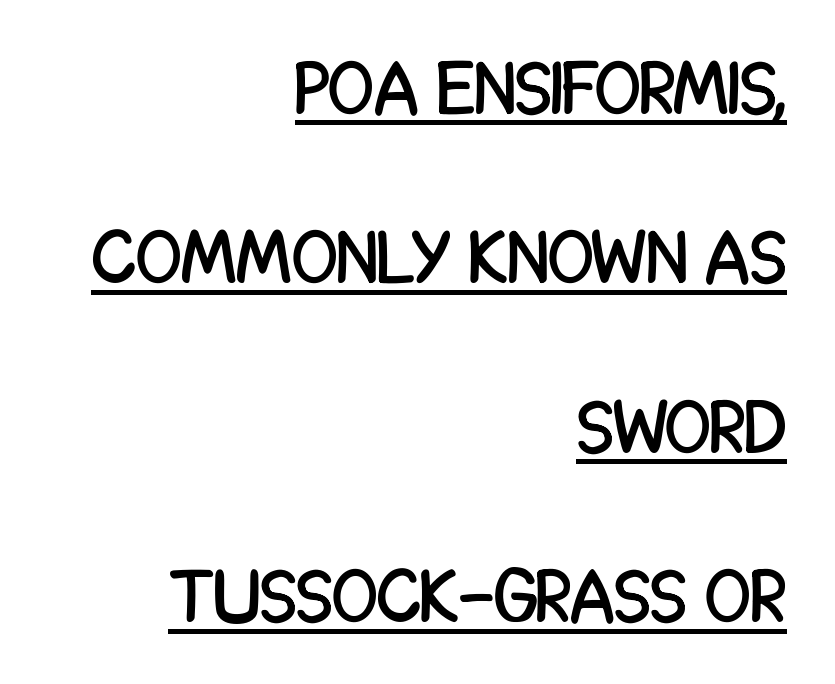
{"serif": "no", "italic": "no", "width": "condensed", "stroke_contrast": "low", "x_height": "large", "monospaced": "no", "underline": "yes", "align": "right", "line_spacing": "loose", "line_spacing_ratio": 2.26, "letter_spacing": "normal", "letter_spacing_em": 0.0, "glyph_px": 75}
